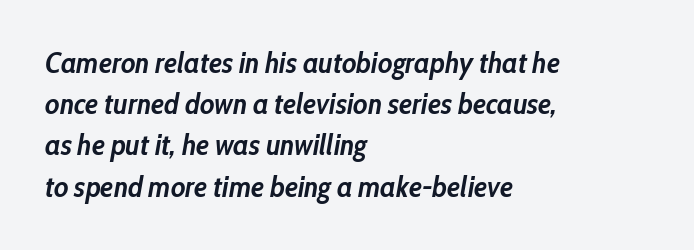
{"italic": "yes", "lean": "right", "slant_degrees": 10, "bold": "yes", "weight": "semibold", "width": "condensed", "stroke_contrast": "low", "x_height": "medium", "monospaced": "no", "underline": "no", "align": "left", "line_spacing": "normal", "line_spacing_ratio": 1.42, "letter_spacing": "normal", "letter_spacing_em": 0.0, "glyph_px": 29}
